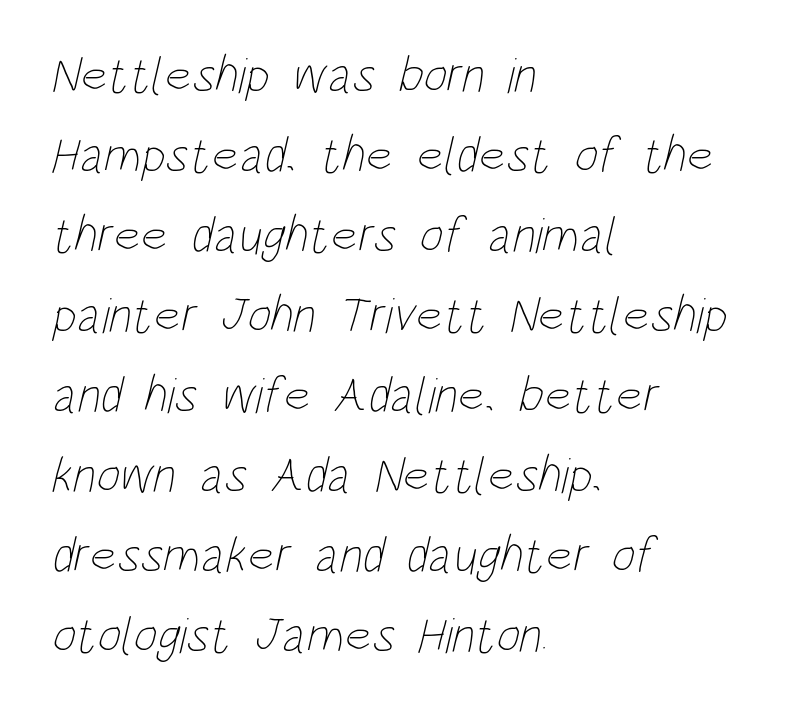
{"bold": "no", "weight": "thin", "width": "condensed", "stroke_contrast": "low", "x_height": "large", "monospaced": "no", "underline": "no", "align": "left", "line_spacing": "normal", "line_spacing_ratio": 1.57, "letter_spacing": "normal", "letter_spacing_em": 0.0, "glyph_px": 51}
